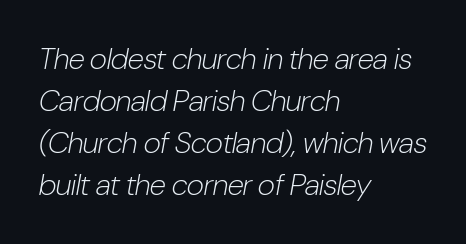
Descenders hang freely into open space. Is this a fixed-width face? No — the glyphs have proportional, varying widths. Weight: in the light-to-regular range. How would I describe the line gaps? Plain and ordinary.
